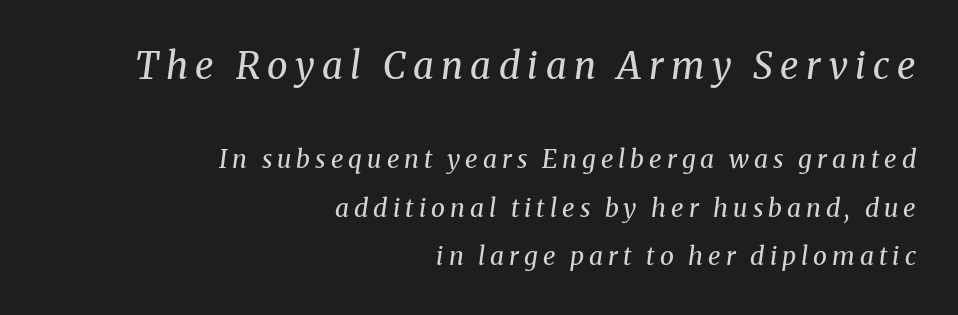
The image shows 37 px regular-weight serif type, italic (leaning right); set right-aligned, loose line spacing (1.94x), unusually wide letter spacing (+0.2 em), not underlined; the first (top) block is 1.48x larger; medium stroke contrast and a medium x-height.
